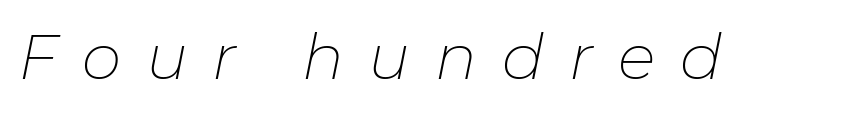
The image shows 63 px thin type, italic (leaning right); set unusually wide letter spacing (+0.39 em), not underlined; low stroke contrast and a medium x-height.
